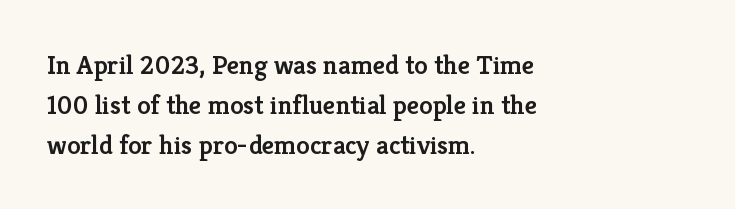
{"italic": "no", "bold": "semi", "underline": "no", "align": "left", "line_spacing": "normal", "line_spacing_ratio": 1.48, "letter_spacing": "normal", "letter_spacing_em": 0.0, "glyph_px": 27}
